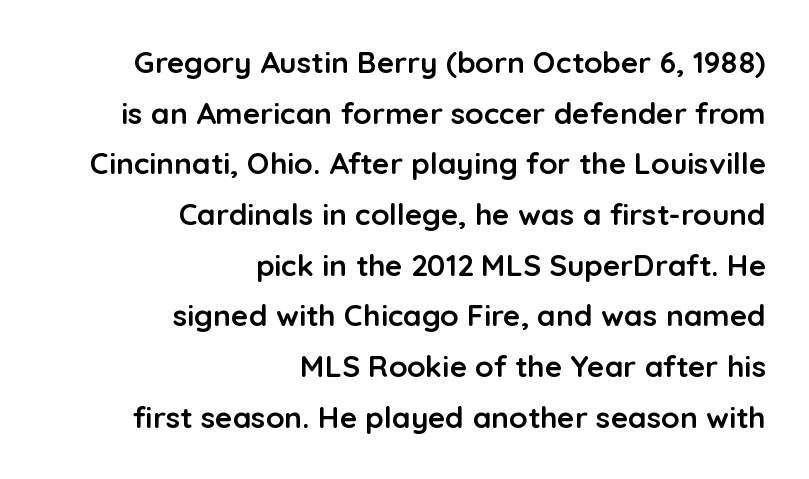
{"serif": "no", "italic": "no", "bold": "yes", "weight": "semibold", "width": "normal", "stroke_contrast": "low", "x_height": "medium", "monospaced": "no", "underline": "no", "align": "right", "line_spacing": "normal", "line_spacing_ratio": 1.69, "letter_spacing": "normal", "letter_spacing_em": 0.0, "glyph_px": 30}
